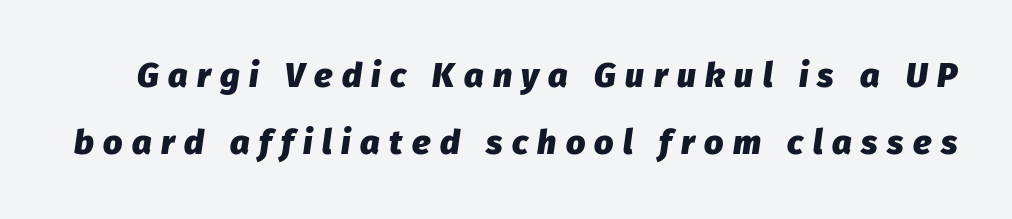
{"italic": "yes", "lean": "right", "slant_degrees": 8, "bold": "yes", "weight": "heavy", "width": "normal", "stroke_contrast": "low", "x_height": "medium", "monospaced": "no", "underline": "no", "line_spacing": "loose", "line_spacing_ratio": 1.96, "letter_spacing": "wide", "letter_spacing_em": 0.28, "glyph_px": 34}
